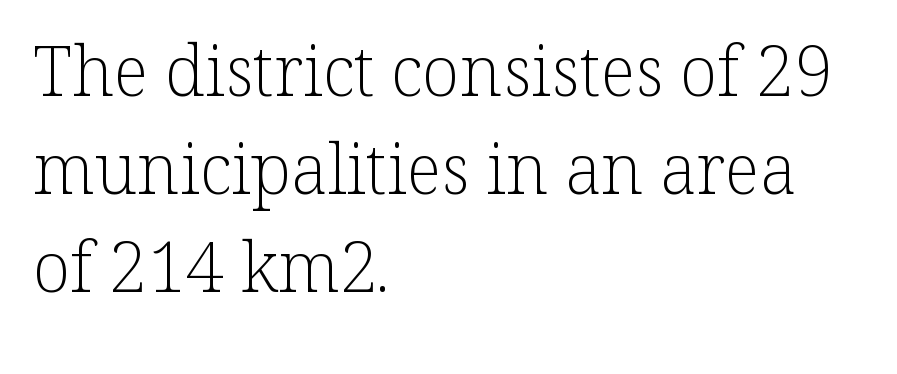
The image shows 69 px light serif type, upright; set left-aligned, normal line spacing (1.42x), normal letter spacing, not underlined; low stroke contrast and a medium x-height.
